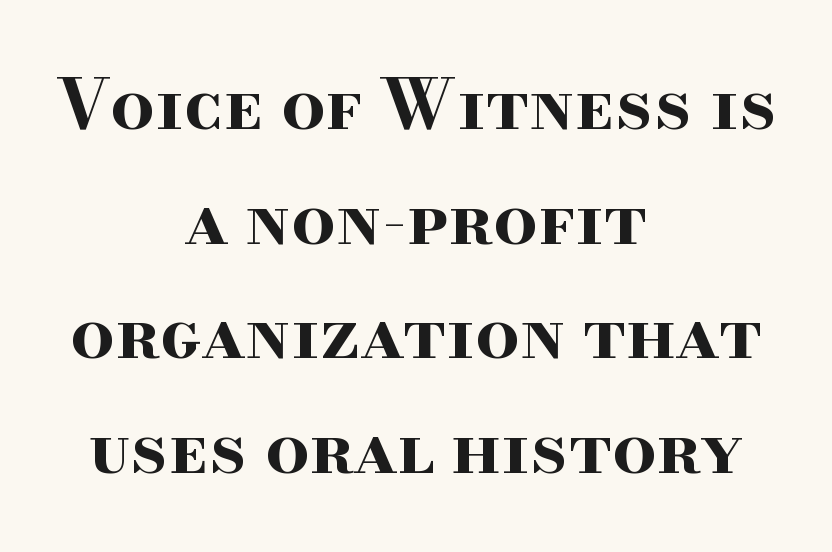
Varying glyph widths throughout — classic text-font behaviour. Does the lettering tilt? It doesn't — this is upright. Caption: multi-line text, centered on the measure. Any mark beneath the type? The region is blank. The typeface chosen for these lines features serifs.
